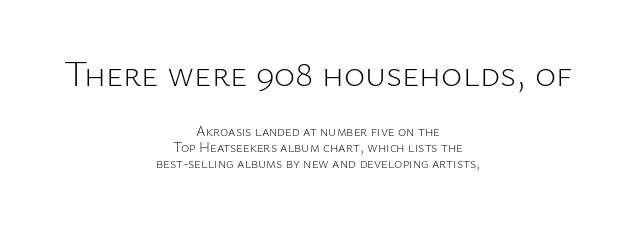
Q: Is the text bold? A: No.
Q: Is the text italic (slanted)? A: No, it is upright.
Q: Is the typeface a serif or a sans-serif typeface? A: Sans-serif.
Q: Is the text underlined? A: No.
Q: How is the paragraph aligned? A: Centered.
Q: Is the spacing between letters normal or unusually wide? A: Normal.
Q: Is the spacing between lines tight, normal or loose? A: Tight.
Q: Which block of text is set in a larger size, the first (top) or the second (bottom)? A: The first (top) one.
Q: Width (condensed, normal, or wide)? A: Normal.
Q: Stroke contrast? A: Low.
Q: x-height? A: Medium.
Q: Monospaced? A: No.
